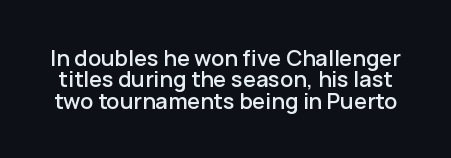
Q: Is the text italic (slanted)? A: No, it is upright.
Q: Is the text underlined? A: No.
Q: Is the spacing between letters normal or unusually wide? A: Normal.
Q: Is the spacing between lines tight, normal or loose? A: Tight.
